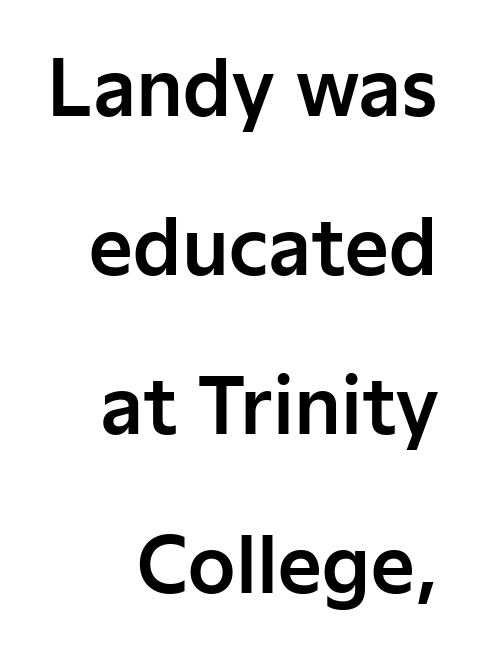
{"serif": "no", "italic": "no", "width": "normal", "stroke_contrast": "low", "x_height": "medium", "monospaced": "no", "underline": "no", "align": "right", "line_spacing": "loose", "line_spacing_ratio": 2.09, "letter_spacing": "normal", "letter_spacing_em": 0.0, "glyph_px": 76}
